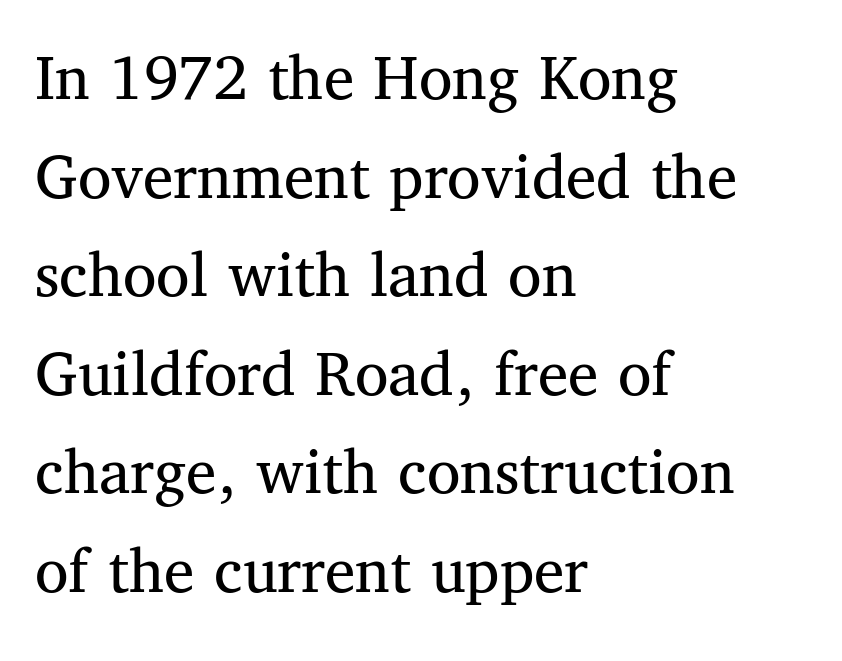
Unmarked baselines from the first word to the last. The strokes are not fattened; the text isn't bold. The letters stand upright; this is a roman face. These lines are rendered in a variable-pitch font. Regarding serifs, this sample has them. The rendering anchors every line to the left-hand side.
